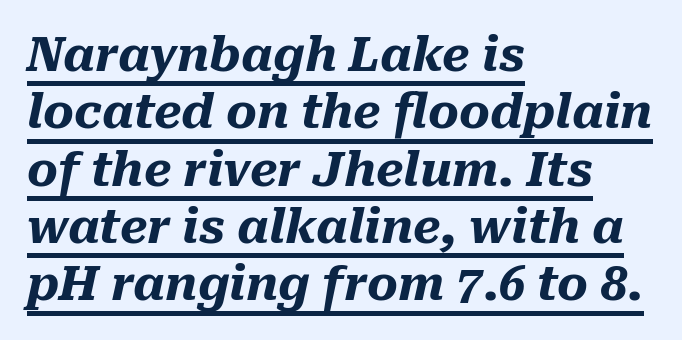
Short and long lines alike share a common starting point at left. The typography opts for an oblique posture over an upright one. Each word holds together tightly as a unit, with standard inter-letter gaps. Proportional: the letters do not fall into vertical columns. Emphasis by weight is at full strength: bold.
